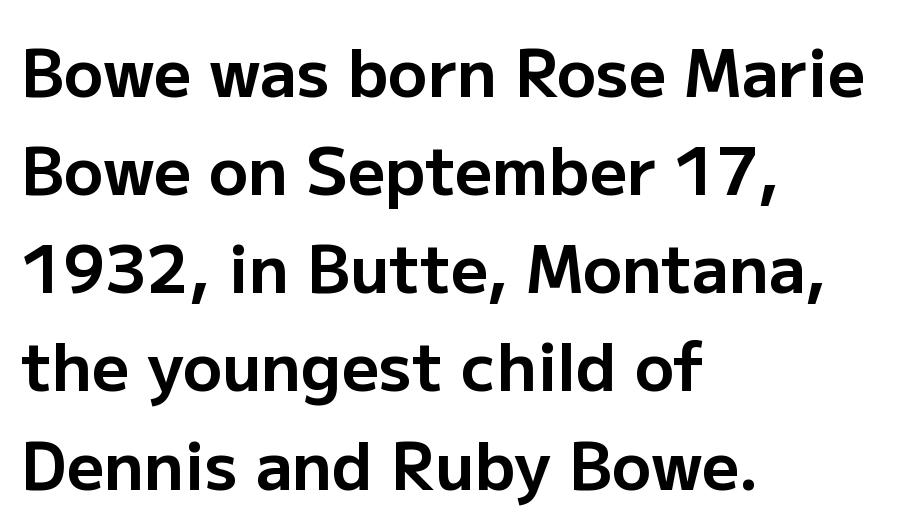
The image shows 65 px bold sans-serif type, upright; set left-aligned, normal line spacing (1.51x), normal letter spacing, not underlined; low stroke contrast and a medium x-height.
